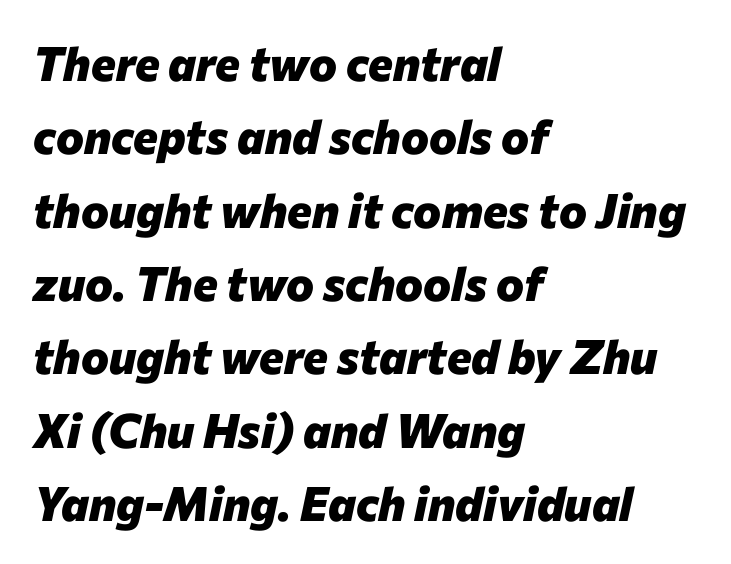
{"italic": "yes", "lean": "right", "slant_degrees": 12, "bold": "yes", "weight": "heavy", "width": "normal", "stroke_contrast": "low", "x_height": "medium", "monospaced": "no", "underline": "no", "align": "left", "line_spacing": "normal", "line_spacing_ratio": 1.56, "letter_spacing": "normal", "letter_spacing_em": 0.0, "glyph_px": 47}
